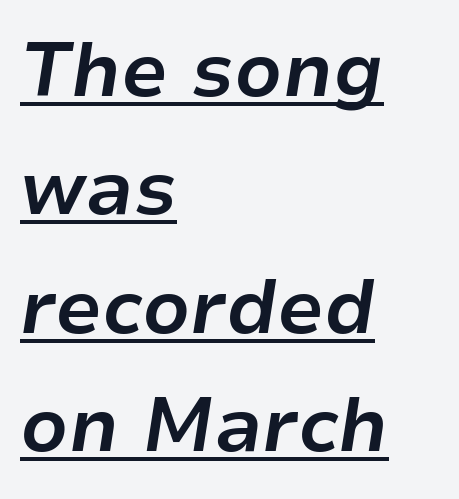
Underline: present. Alignment: flush left. Each letter keeps its own natural width here, so spacing adapts to shape. Yep, that's italic — everything's leaning. The type is set solid horizontally, with unmodified tracking.
